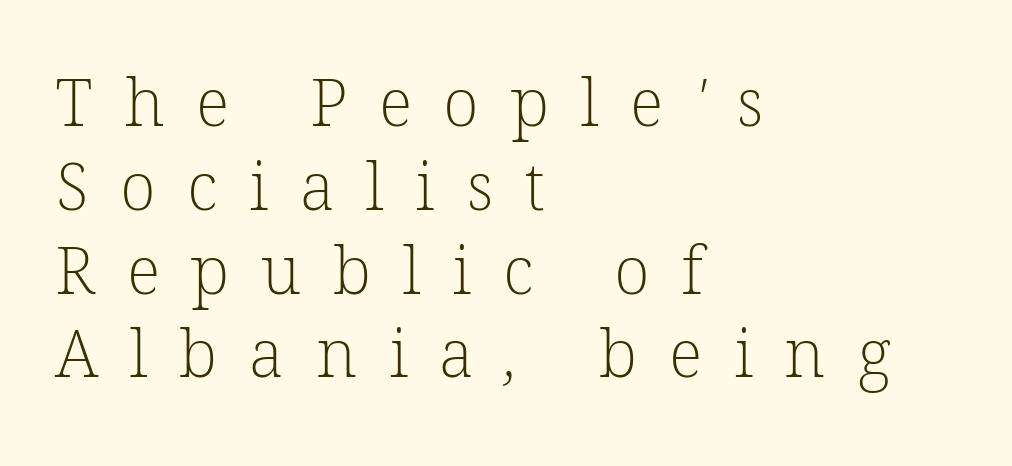
{"serif": "yes", "bold": "no", "weight": "light", "width": "normal", "stroke_contrast": "low", "x_height": "medium", "monospaced": "no", "underline": "no", "align": "left", "line_spacing": "normal", "line_spacing_ratio": 1.27, "letter_spacing": "wide", "letter_spacing_em": 0.48, "glyph_px": 66}
